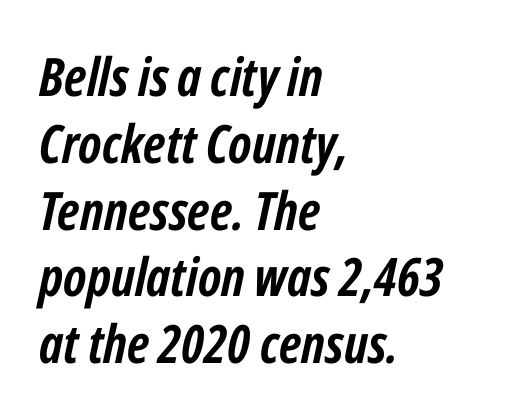
Look at the stroke-to-counter ratio: heavy, a bold. Does the leading feel generous? No, just average. Note the varied advance widths — an 'i' is clearly narrower than an 'm'. Line starts are locked; line ends wander. When letters slant like this, we call the style italic. Anything drawn beneath the words? Only blank space.
